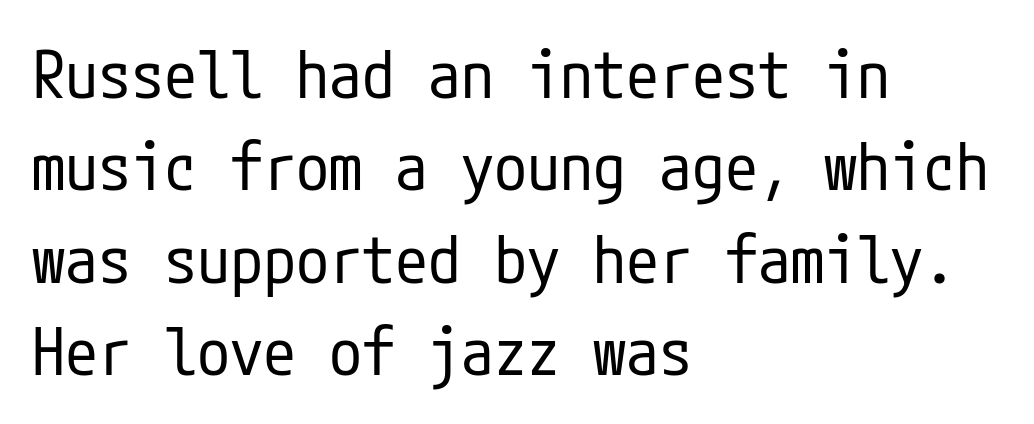
Q: Is the text bold? A: No.
Q: Is the text italic (slanted)? A: No, it is upright.
Q: Is the typeface a serif or a sans-serif typeface? A: Sans-serif.
Q: Is the text underlined? A: No.
Q: How is the paragraph aligned? A: Left-aligned.
Q: Is the spacing between letters normal or unusually wide? A: Normal.
Q: Is the spacing between lines tight, normal or loose? A: Normal.
Q: Width (condensed, normal, or wide)? A: Condensed.
Q: Stroke contrast? A: Low.
Q: x-height? A: Medium.
